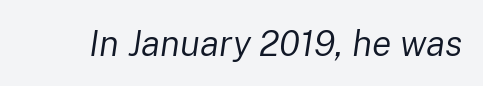
Q: Is the text bold? A: No.
Q: Is the text italic (slanted)? A: Yes, it leans right by about 8 degrees.
Q: Is the text underlined? A: No.
Q: Is the spacing between letters normal or unusually wide? A: Normal.
Q: Width (condensed, normal, or wide)? A: Normal.
Q: Stroke contrast? A: Low.
Q: x-height? A: Medium.
Q: Monospaced? A: No.
